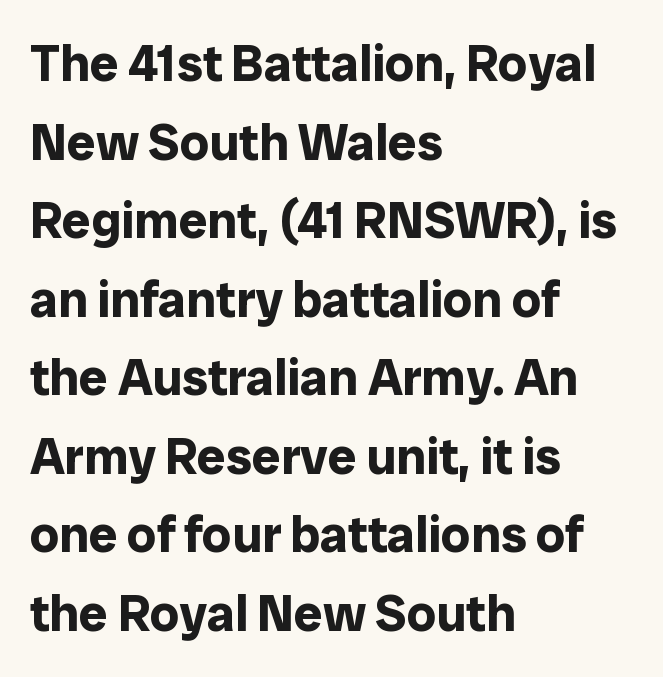
The image shows 51 px bold sans-serif type, upright; set left-aligned, normal line spacing (1.54x), normal letter spacing, not underlined; low stroke contrast and a medium x-height.
